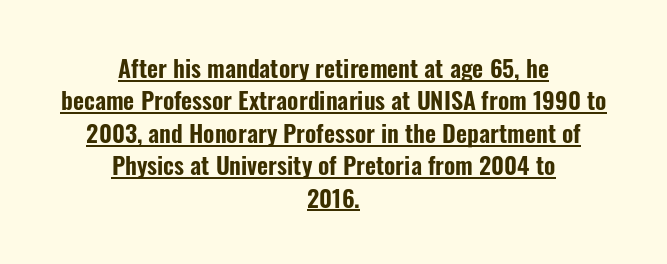
Q: Is the text italic (slanted)? A: No, it is upright.
Q: Is the text underlined? A: Yes.
Q: How is the paragraph aligned? A: Centered.
Q: Is the spacing between letters normal or unusually wide? A: Normal.
Q: Is the spacing between lines tight, normal or loose? A: Normal.
